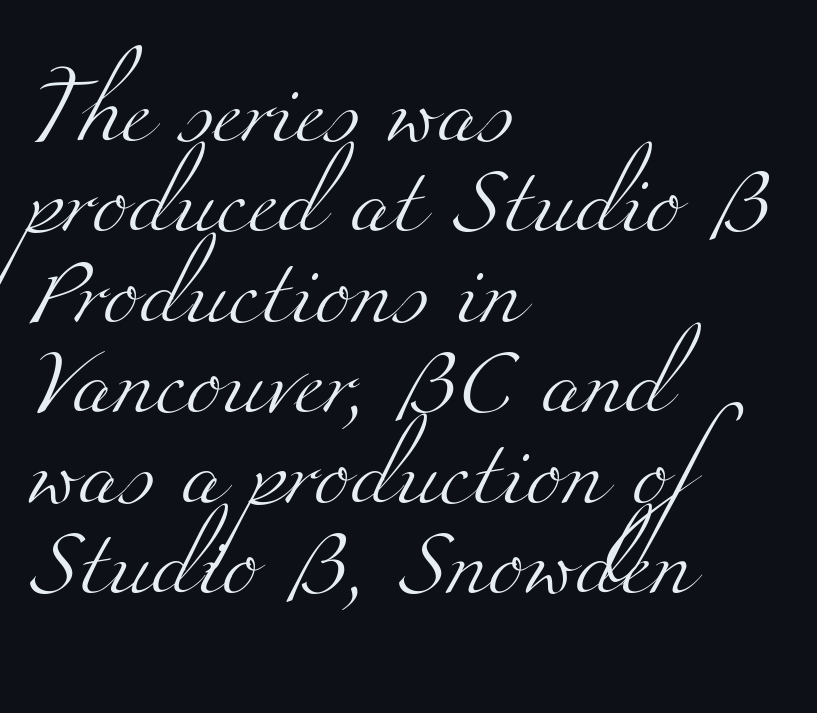
The passage shown is typed in a proportional face where columns would drift. Tracking here is standard; glyphs follow each other at the usual distance. Honestly, there is no underline to notice here at all. Does the copy run flush right? No — it runs flush left.
